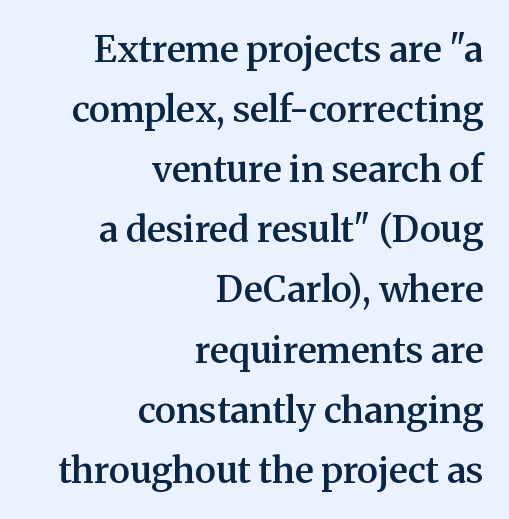
The image shows 36 px semibold serif type, upright; set right-aligned, normal line spacing (1.67x), normal letter spacing, not underlined; medium stroke contrast and a medium x-height.
